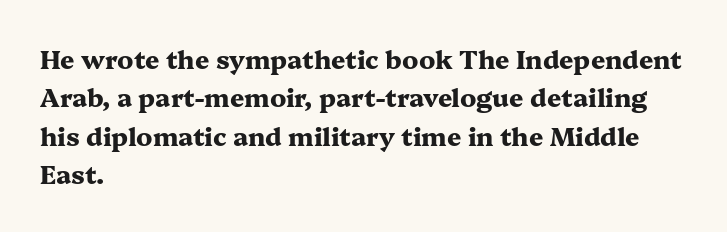
Q: Is the text bold? A: Yes.
Q: Is the text italic (slanted)? A: No, it is upright.
Q: Is the text underlined? A: No.
Q: How is the paragraph aligned? A: Left-aligned.
Q: Is the spacing between letters normal or unusually wide? A: Normal.
Q: Is the spacing between lines tight, normal or loose? A: Normal.
